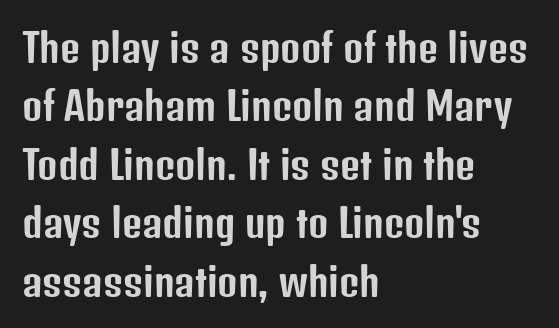
{"serif": "no", "italic": "no", "width": "condensed", "stroke_contrast": "low", "x_height": "medium", "monospaced": "no", "underline": "no", "align": "left", "line_spacing": "normal", "line_spacing_ratio": 1.5, "letter_spacing": "normal", "letter_spacing_em": 0.0, "glyph_px": 39}
